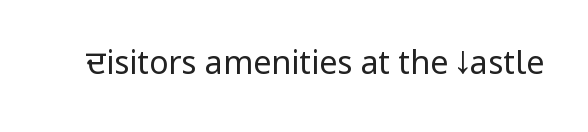
{"serif": "no", "italic": "no", "bold": "no", "weight": "regular", "width": "condensed", "stroke_contrast": "low", "x_height": "large", "monospaced": "no", "underline": "no", "letter_spacing": "normal", "letter_spacing_em": 0.0, "glyph_px": 32}
